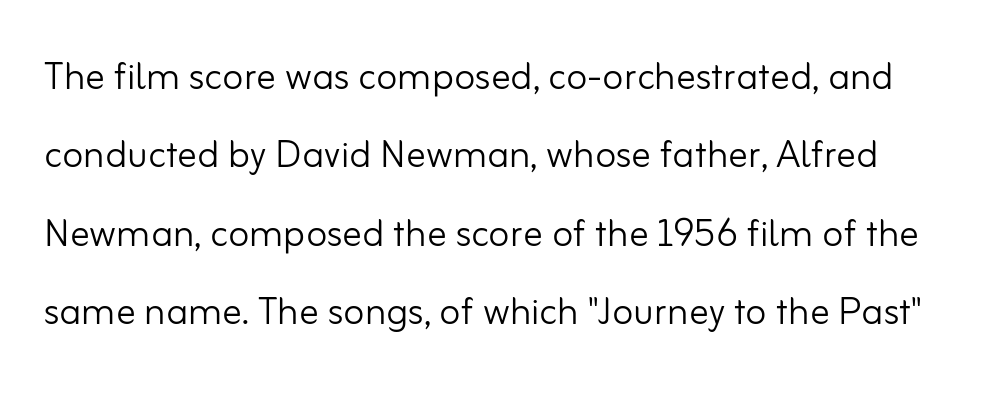
Q: Is the text bold? A: No.
Q: Is the text italic (slanted)? A: No, it is upright.
Q: Is the typeface a serif or a sans-serif typeface? A: Sans-serif.
Q: Is the text underlined? A: No.
Q: Is the spacing between letters normal or unusually wide? A: Normal.
Q: Is the spacing between lines tight, normal or loose? A: Normal.
Q: Width (condensed, normal, or wide)? A: Normal.
Q: Stroke contrast? A: Low.
Q: x-height? A: Small.
Q: Monospaced? A: No.
